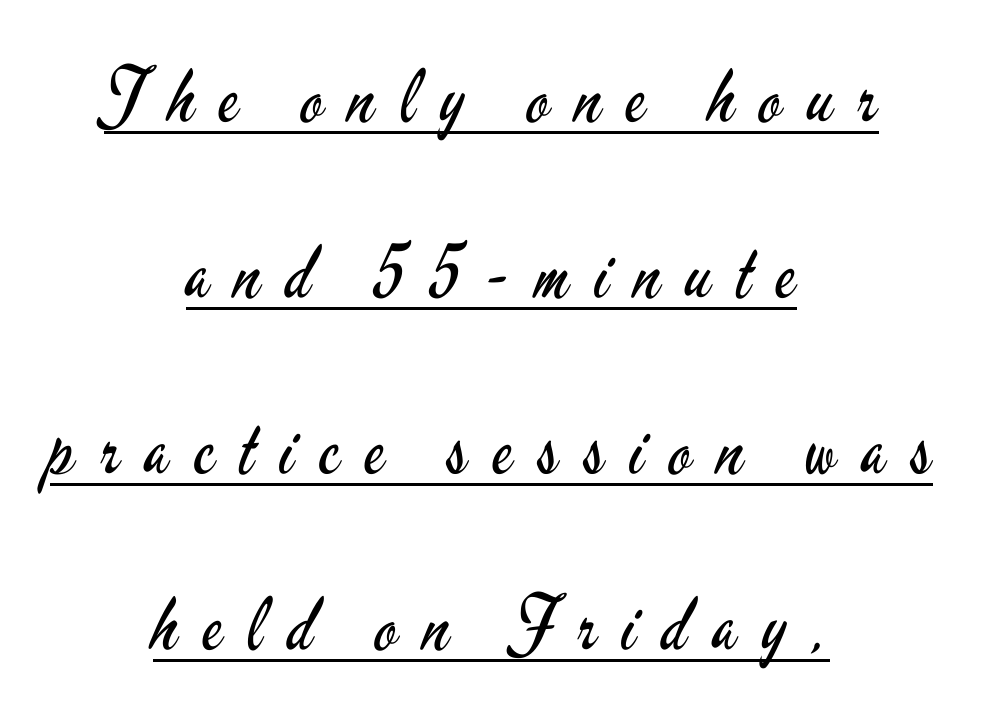
{"serif": "no", "bold": "no", "weight": "regular", "width": "condensed", "stroke_contrast": "low", "x_height": "small", "monospaced": "no", "underline": "yes", "align": "center", "line_spacing": "loose", "line_spacing_ratio": 2.41, "letter_spacing": "wide", "letter_spacing_em": 0.35, "glyph_px": 73}
